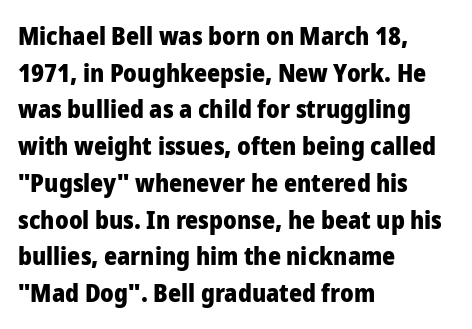
The image shows 25 px bold type, upright; set left-aligned, normal line spacing (1.47x), normal letter spacing, not underlined.
